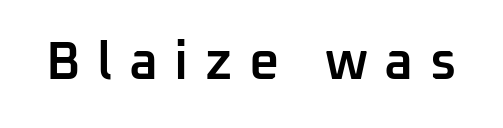
Q: Is the text bold? A: Semi-bold.
Q: Is the text italic (slanted)? A: No, it is upright.
Q: Is the typeface a serif or a sans-serif typeface? A: Sans-serif.
Q: Is the text underlined? A: No.
Q: Is the spacing between letters normal or unusually wide? A: Unusually wide.
Q: Width (condensed, normal, or wide)? A: Normal.
Q: Stroke contrast? A: Low.
Q: x-height? A: Medium.
Q: Monospaced? A: No.
